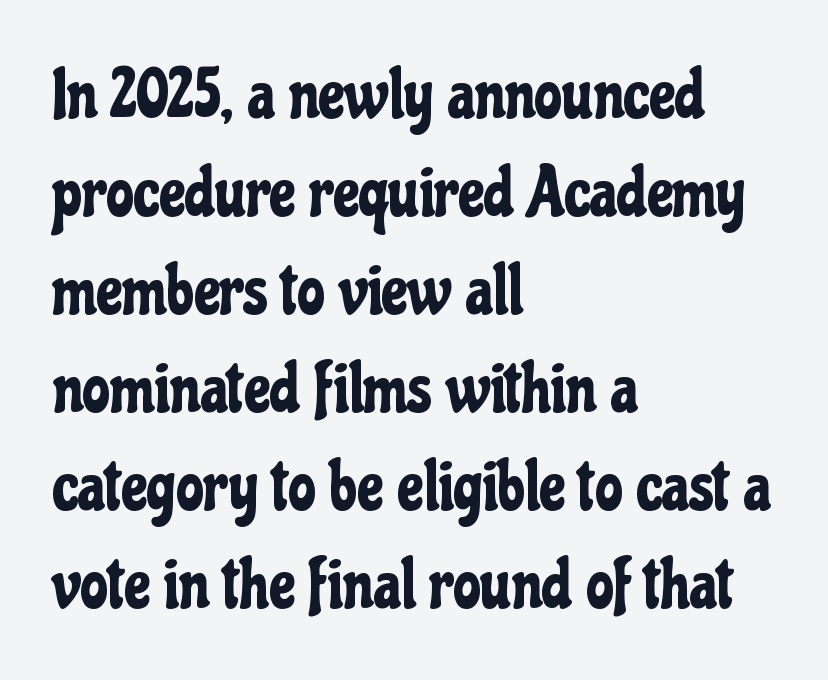
The image shows 70 px condensed sans-serif type, upright; set left-aligned, normal line spacing (1.4x), normal letter spacing, not underlined; low stroke contrast and a medium x-height.
